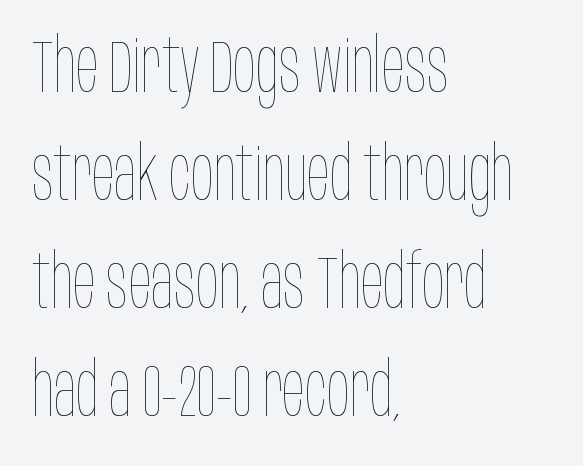
{"italic": "no", "bold": "no", "weight": "thin", "width": "condensed", "stroke_contrast": "low", "x_height": "large", "monospaced": "no", "underline": "no", "align": "left", "line_spacing": "normal", "line_spacing_ratio": 1.44, "letter_spacing": "normal", "letter_spacing_em": 0.0, "glyph_px": 75}
